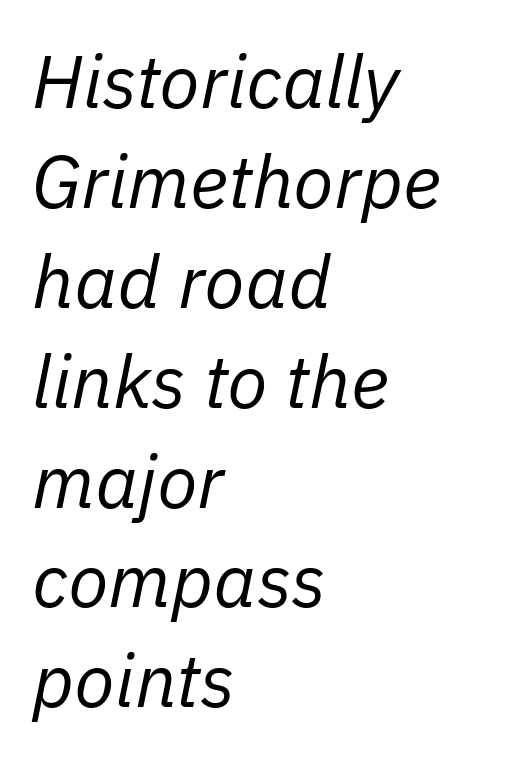
The image shows 74 px regular-weight type, italic (leaning right); set left-aligned, normal line spacing (1.35x), normal letter spacing, not underlined; low stroke contrast and a medium x-height.
